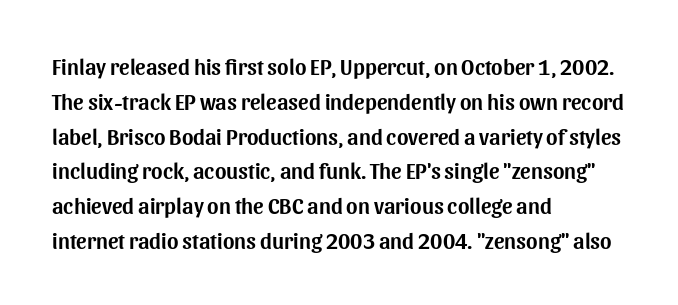
{"italic": "no", "underline": "no", "align": "left", "line_spacing": "normal", "line_spacing_ratio": 1.58, "letter_spacing": "normal", "letter_spacing_em": 0.0, "glyph_px": 22}
